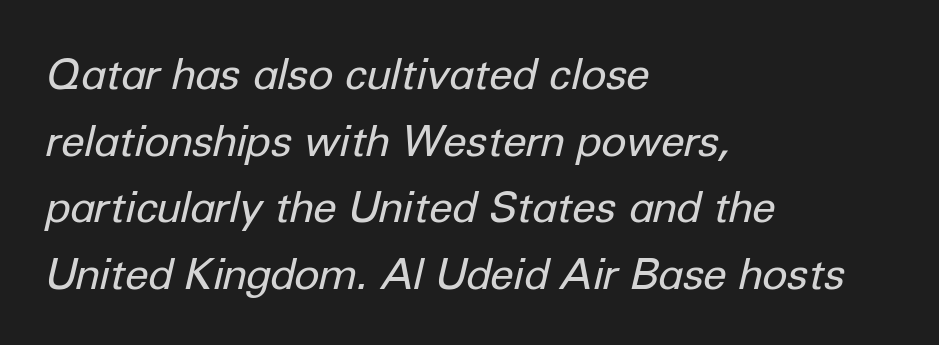
Lines of text with bare space underneath. Look at the tracking — it's just the regular setting, nothing added. Rendered with sloped, italic letterforms. Summary of weight: not heavy and not bold. One-word summary of the alignment: left. This block has exactly the height ordinary leading produces.
